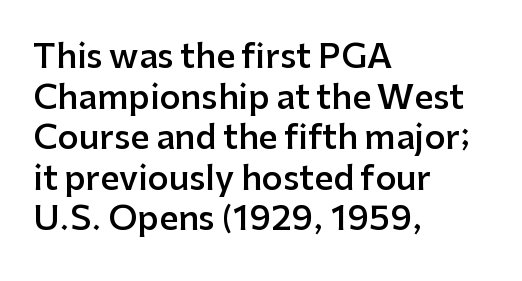
The image shows 33 px semibold sans-serif type, upright; set left-aligned, line spacing 1.23x, normal letter spacing, not underlined; low stroke contrast and a medium x-height.
